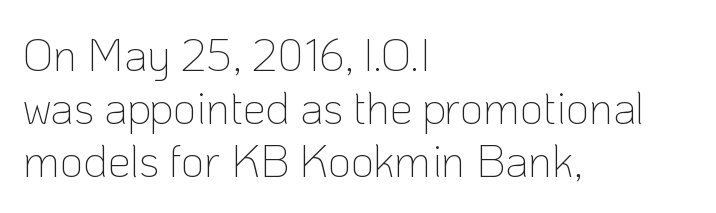
The image shows 45 px thin sans-serif type, upright; set left-aligned, line spacing 1.18x, normal letter spacing, not underlined; low stroke contrast and a medium x-height.
